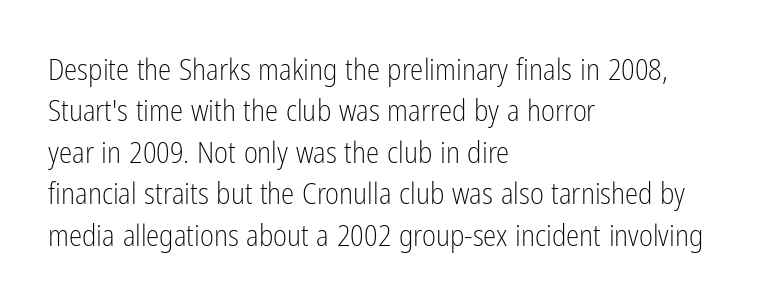
Font category for this specimen: sans-serif. Visually the block forms a straight wall on the left and a jagged coastline on the right. Does the leading feel generous? No, just average. Weight: regular or lighter.
